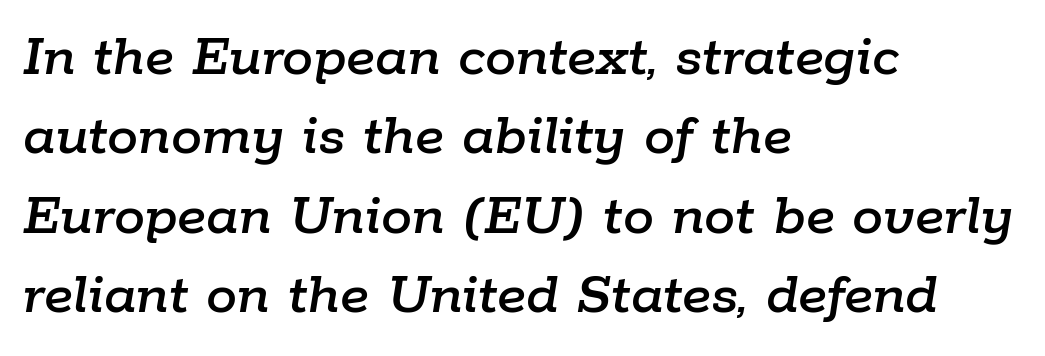
Q: Is the text italic (slanted)? A: Yes, it leans right by about 9 degrees.
Q: Is the text underlined? A: No.
Q: How is the paragraph aligned? A: Left-aligned.
Q: Is the spacing between letters normal or unusually wide? A: Normal.
Q: Is the spacing between lines tight, normal or loose? A: Normal.
Q: Width (condensed, normal, or wide)? A: Normal.
Q: Stroke contrast? A: Low.
Q: x-height? A: Medium.
Q: Monospaced? A: No.
